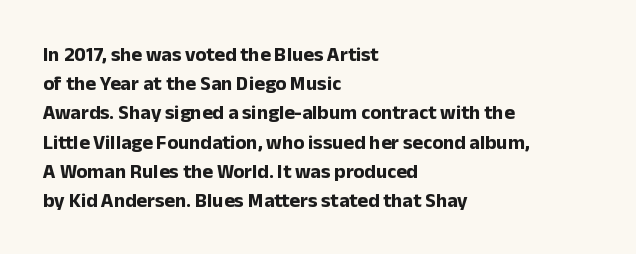
{"italic": "no", "bold": "yes", "underline": "no", "align": "left", "line_spacing": "normal", "line_spacing_ratio": 1.46, "letter_spacing": "normal", "letter_spacing_em": 0.0, "glyph_px": 20}
